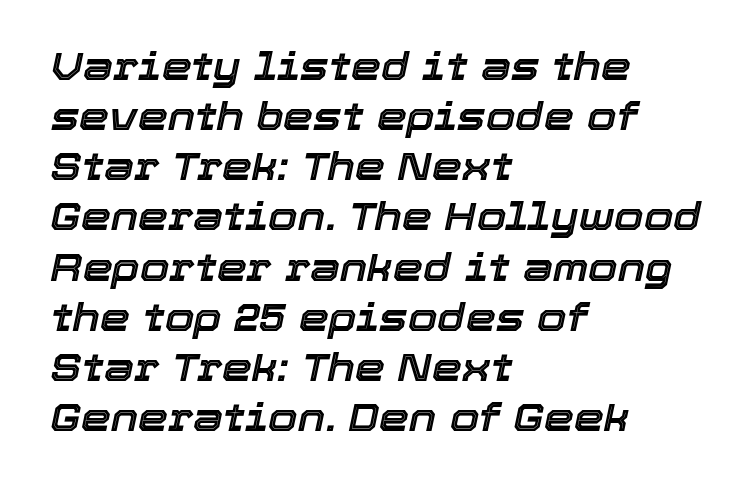
What's the leading like? Ordinary, nothing unusual. Words float on clear page, feet unadorned. The compositor pushed each line to the left boundary. Varying glyph widths throughout — classic text-font behaviour. It's the slanting kind of type. A typesetter would call this zero additional tracking.
